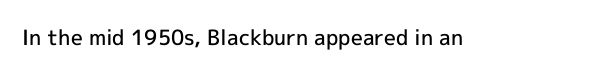
The image shows 21 px text type, upright; set normal letter spacing, not underlined.
